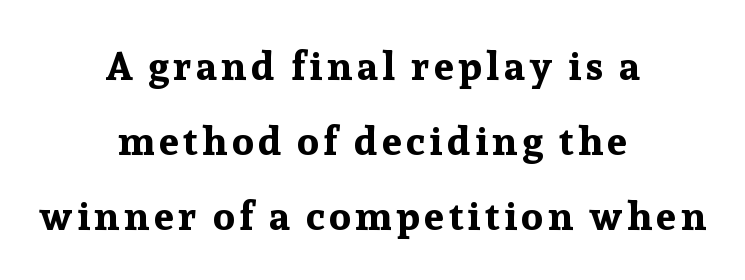
Honestly, there is no underline to notice here at all. Pretty heavy lettering here — definitely bold. Ordinary non-slanted type is in use. Is this a fixed-width face? No — the glyphs have proportional, varying widths.
